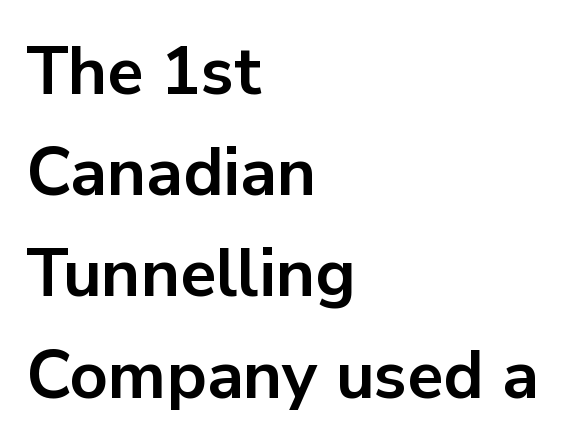
{"serif": "no", "italic": "no", "bold": "yes", "weight": "bold", "width": "normal", "stroke_contrast": "low", "x_height": "medium", "monospaced": "no", "underline": "no", "align": "left", "line_spacing": "normal", "line_spacing_ratio": 1.51, "letter_spacing": "normal", "letter_spacing_em": 0.0, "glyph_px": 67}
